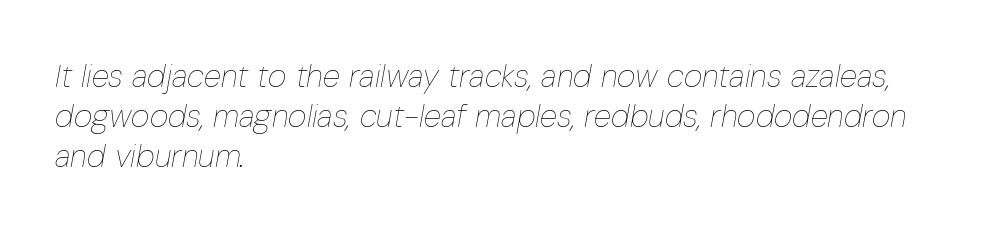
Q: Is the text bold? A: No.
Q: Is the text italic (slanted)? A: Yes, it leans right by about 10 degrees.
Q: Is the text underlined? A: No.
Q: How is the paragraph aligned? A: Left-aligned.
Q: Is the spacing between letters normal or unusually wide? A: Normal.
Q: Is the spacing between lines tight, normal or loose? A: Normal.
Q: Width (condensed, normal, or wide)? A: Condensed.
Q: Stroke contrast? A: Low.
Q: x-height? A: Medium.
Q: Monospaced? A: No.
